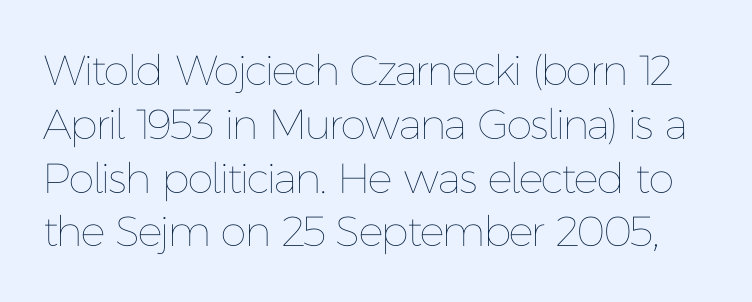
Nothing unusual about the tracking: characters are spaced as the font intends. Underlining? Definitely not there. The axis of the letterforms is exactly vertical. The typeface has the unassuming heft of standard copy or less.
